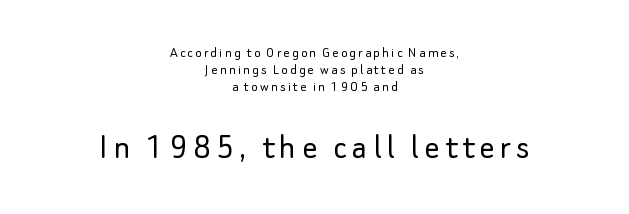
The setting favours the middle, as headings and verse often do. Do the characters align in a grid? No, the font is proportional. One glance says dense: line gaps are narrower than usual. Unlike a traditional serif, this face leaves its strokes unadorned. In terms of posture, this sample is upright. Scale increases going downward across the two blocks.
